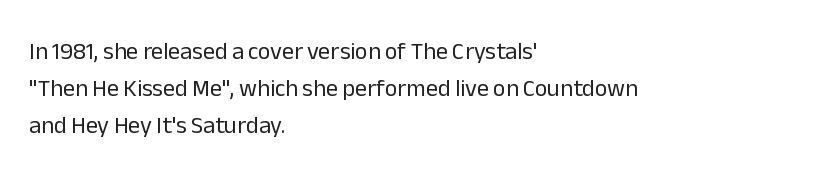
The image shows 24 px text type, upright; set left-aligned, normal line spacing (1.54x), normal letter spacing, not underlined.
